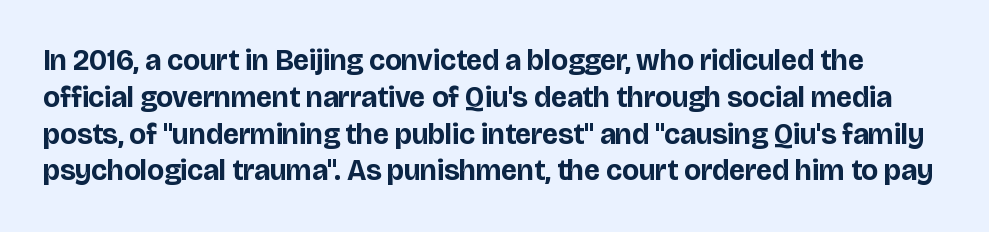
The rendering uses a bold face; every stroke is thick and dark. You can tell it's not italic because the verticals are truly vertical. Is this a fixed-width face? No — the glyphs have proportional, varying widths. Bare-footed words on every line.
